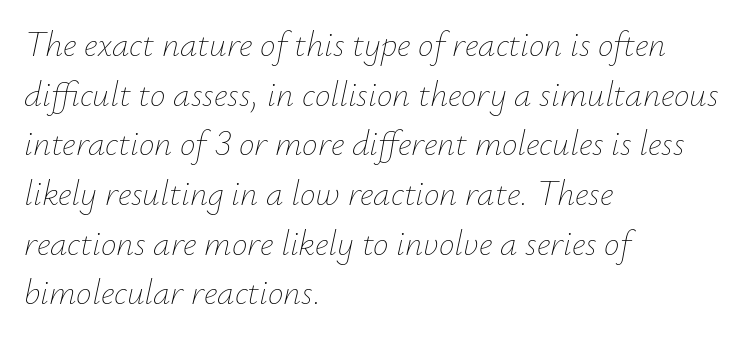
Q: Is the text bold? A: No.
Q: Is the text italic (slanted)? A: Yes, it leans right by about 12 degrees.
Q: Is the text underlined? A: No.
Q: How is the paragraph aligned? A: Left-aligned.
Q: Is the spacing between letters normal or unusually wide? A: Normal.
Q: Is the spacing between lines tight, normal or loose? A: Normal.
Q: Width (condensed, normal, or wide)? A: Normal.
Q: Stroke contrast? A: Low.
Q: x-height? A: Small.
Q: Monospaced? A: No.
